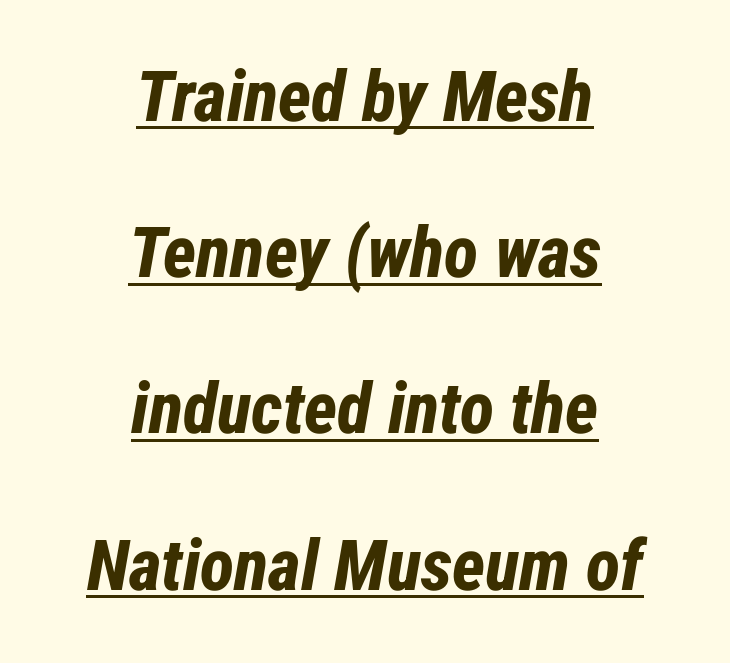
The image shows 71 px bold, condensed type, italic (leaning right); set centered, loose line spacing (2.2x), normal letter spacing, underlined; low stroke contrast and a medium x-height.
